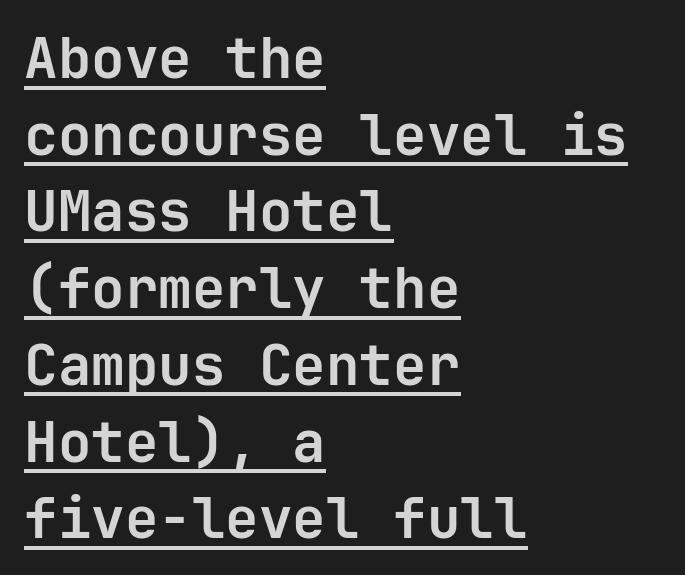
The image shows 56 px semibold sans-serif type, upright; set left-aligned, normal line spacing (1.37x), normal letter spacing, underlined; low stroke contrast and a medium x-height.
